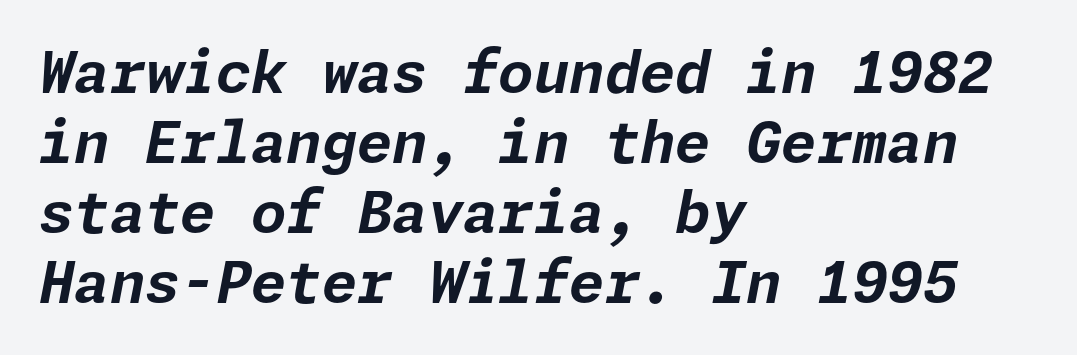
The image shows 57 px bold type, italic (leaning right); set left-aligned, line spacing 1.23x, normal letter spacing, not underlined; low stroke contrast and a medium x-height.
